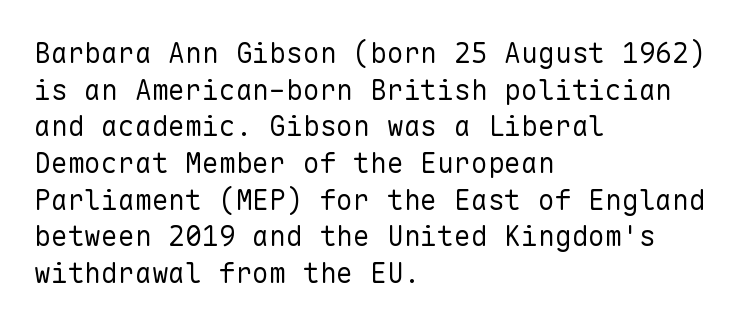
The image shows 28 px regular-weight sans-serif type, upright, monospaced; set left-aligned, normal line spacing (1.31x), normal letter spacing, not underlined; low stroke contrast and a medium x-height.
